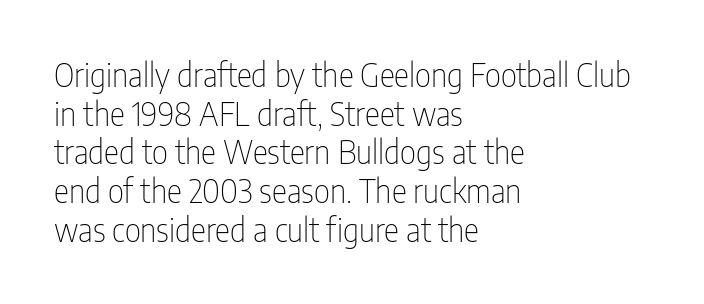
{"serif": "no", "italic": "no", "bold": "no", "weight": "thin", "width": "condensed", "stroke_contrast": "low", "x_height": "medium", "monospaced": "no", "underline": "no", "align": "left", "line_spacing_ratio": 1.21, "letter_spacing": "normal", "letter_spacing_em": 0.0, "glyph_px": 32}
